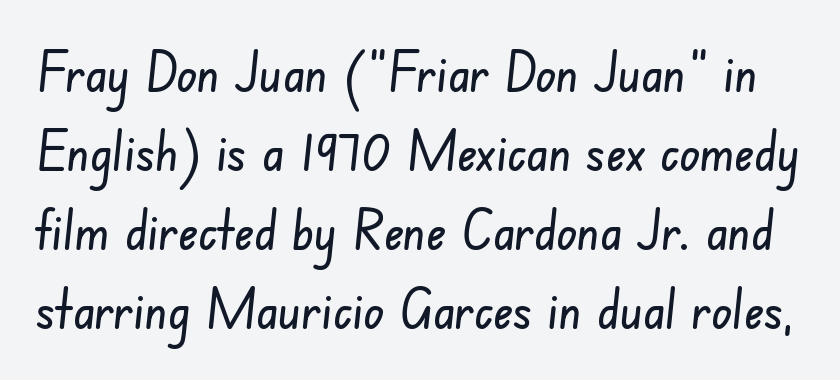
The image shows 54 px condensed sans-serif type; set normal line spacing (1.46x), normal letter spacing, not underlined; low stroke contrast and a small x-height.
